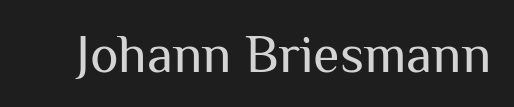
The image shows 54 px regular-weight sans-serif type, upright; set normal letter spacing, not underlined; medium stroke contrast and a medium x-height.
